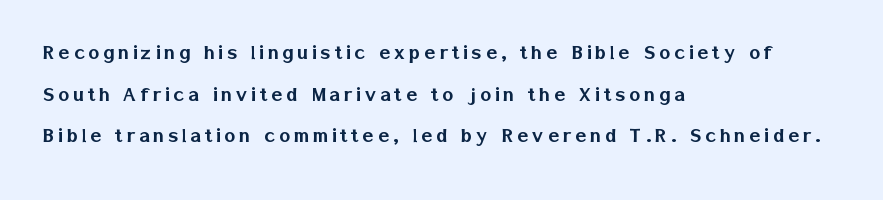
The zone under the glyphs is completely vacant. The setting favours the left margin, as ordinary paragraphs usually do. If you drew a line through each stem, it would be perfectly vertical.
